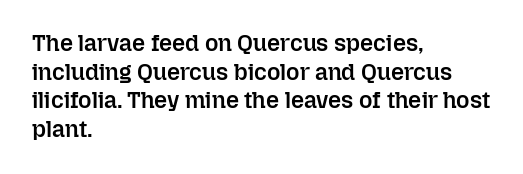
The passage shown is not underscored anywhere. On the weight axis this lands at semibold, roughly 600. Nothing unusual about the tracking: characters are spaced as the font intends. This is roman type, the default non-slanted kind. The paragraph has a hard left edge and a soft right edge.
